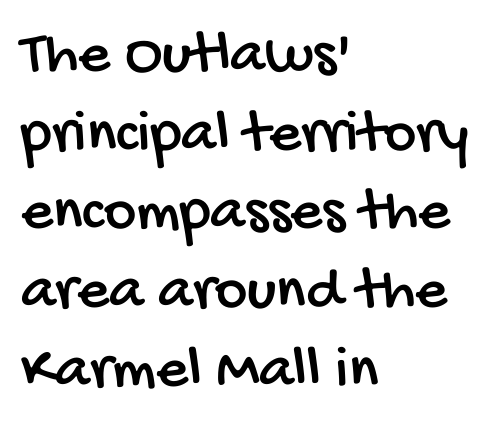
Q: Is the typeface a serif or a sans-serif typeface? A: Sans-serif.
Q: Is the text underlined? A: No.
Q: How is the paragraph aligned? A: Left-aligned.
Q: Is the spacing between letters normal or unusually wide? A: Normal.
Q: Is the spacing between lines tight, normal or loose? A: Normal.
Q: Width (condensed, normal, or wide)? A: Condensed.
Q: Stroke contrast? A: Low.
Q: x-height? A: Large.
Q: Monospaced? A: No.
